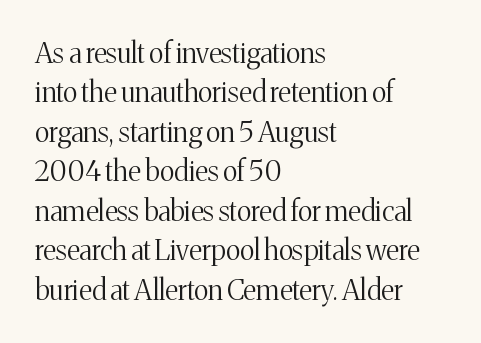
Q: Is the text bold? A: No.
Q: Is the text italic (slanted)? A: No, it is upright.
Q: Is the typeface a serif or a sans-serif typeface? A: Serif.
Q: Is the text underlined? A: No.
Q: How is the paragraph aligned? A: Left-aligned.
Q: Is the spacing between letters normal or unusually wide? A: Normal.
Q: Is the spacing between lines tight, normal or loose? A: Normal.
Q: Width (condensed, normal, or wide)? A: Normal.
Q: Stroke contrast? A: Medium.
Q: x-height? A: Medium.
Q: Monospaced? A: No.
